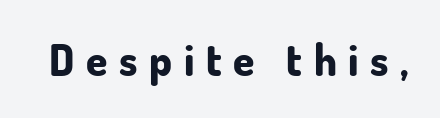
{"serif": "no", "italic": "no", "bold": "yes", "weight": "bold", "width": "normal", "stroke_contrast": "low", "x_height": "small", "monospaced": "no", "underline": "no", "letter_spacing": "wide", "letter_spacing_em": 0.27, "glyph_px": 43}
